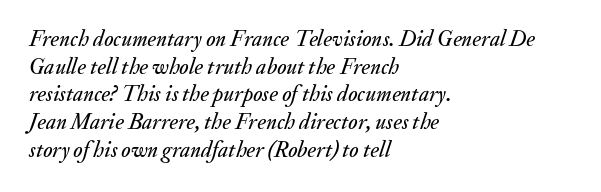
The image shows 22 px text type, italic (leaning right); set left-aligned, normal line spacing (1.26x), normal letter spacing, not underlined.
